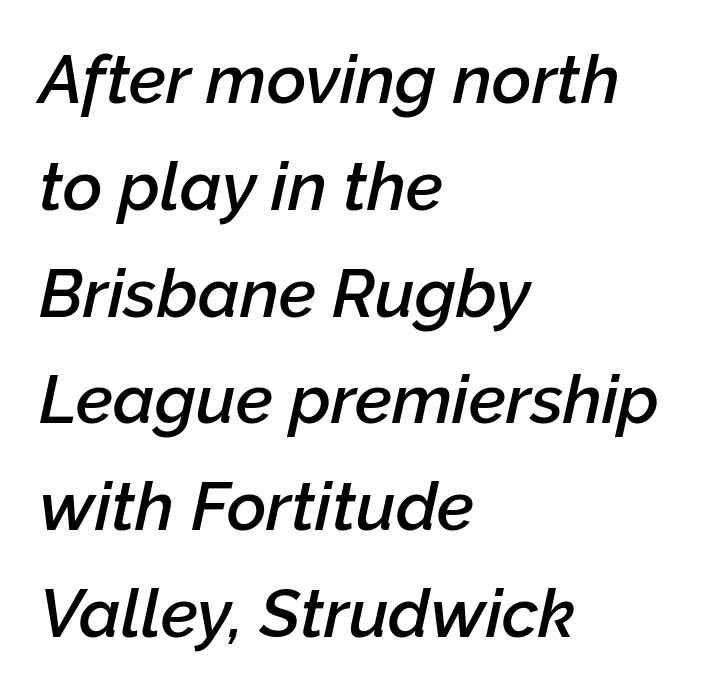
The image shows 68 px semibold type, italic (leaning right); set left-aligned, normal line spacing (1.57x), normal letter spacing, not underlined; low stroke contrast and a medium x-height.
